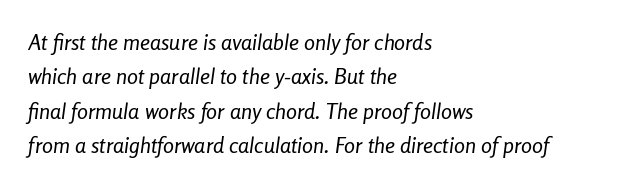
{"italic": "yes", "lean": "right", "slant_degrees": 8, "bold": "no", "underline": "no", "align": "left", "line_spacing": "normal", "line_spacing_ratio": 1.56, "letter_spacing": "normal", "letter_spacing_em": 0.0, "glyph_px": 22}
